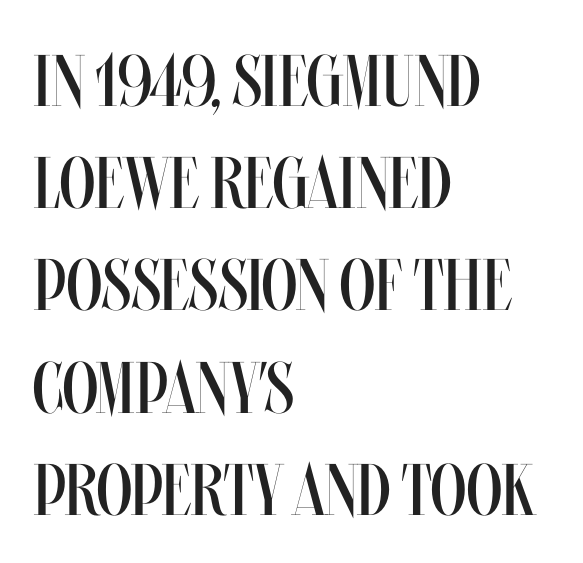
Q: Is the text bold? A: No.
Q: Is the text italic (slanted)? A: No, it is upright.
Q: Is the text underlined? A: No.
Q: How is the paragraph aligned? A: Left-aligned.
Q: Is the spacing between letters normal or unusually wide? A: Normal.
Q: Is the spacing between lines tight, normal or loose? A: Normal.
Q: Width (condensed, normal, or wide)? A: Condensed.
Q: Stroke contrast? A: Medium.
Q: x-height? A: Large.
Q: Monospaced? A: No.
